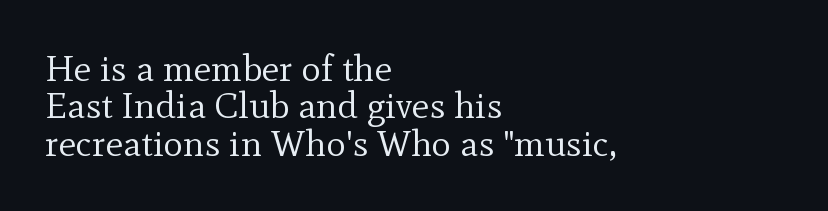
The image shows 37 px regular-weight serif type, upright; set left-aligned, tight line spacing (1.01x), normal letter spacing, not underlined; a small x-height.
